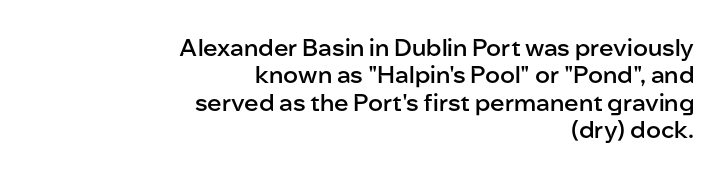
Q: Is the text bold? A: Semi-bold.
Q: Is the text italic (slanted)? A: No, it is upright.
Q: Is the text underlined? A: No.
Q: How is the paragraph aligned? A: Right-aligned.
Q: Is the spacing between letters normal or unusually wide? A: Normal.
Q: Is the spacing between lines tight, normal or loose? A: Tight.
